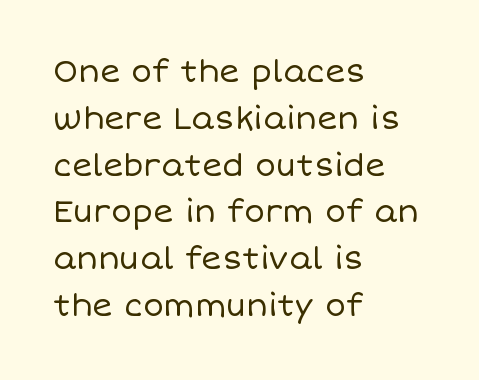
Visually the block forms a straight wall on the left and a jagged coastline on the right. The specimen reads as upright at a glance. Looks like regular typesetting: each glyph gets only the width it needs. Between one letter and the next there's only the usual sliver of space. Is the stroke heavy? The answer is a plain regular-or-lighter. Honestly, there is no underline to notice here at all.
